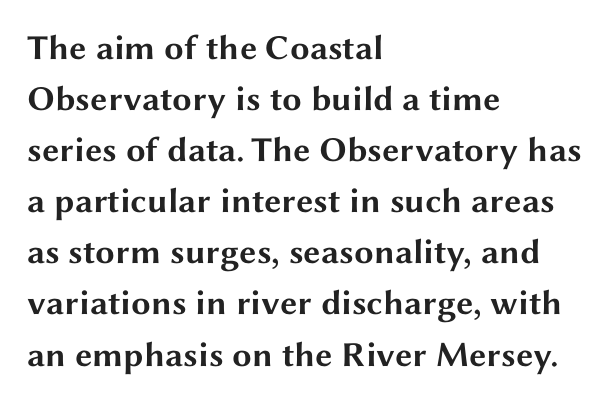
The image shows 35 px bold, wide sans-serif type, upright; set left-aligned, normal line spacing (1.46x), normal letter spacing, not underlined; medium stroke contrast and a medium x-height.
